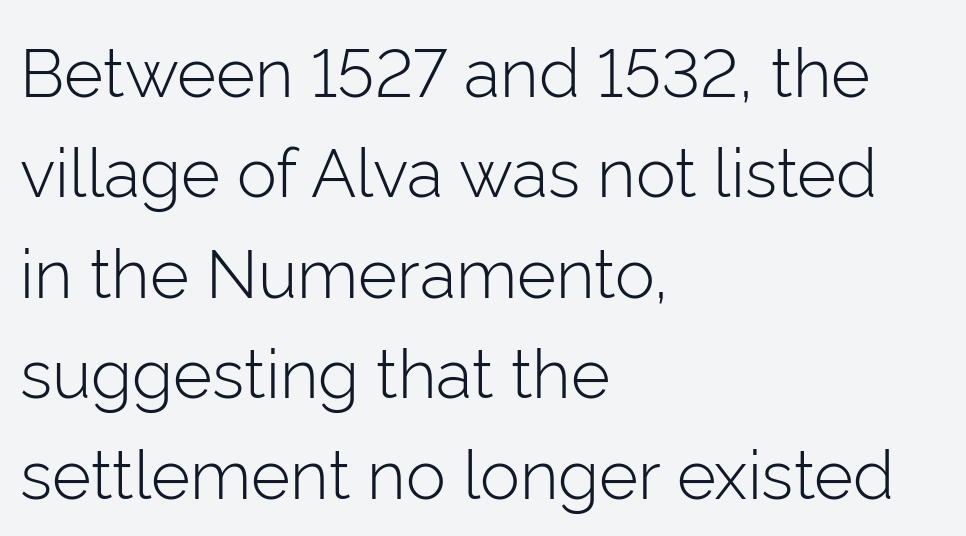
{"serif": "no", "italic": "no", "bold": "no", "weight": "light", "width": "normal", "stroke_contrast": "low", "x_height": "medium", "monospaced": "no", "underline": "no", "align": "left", "line_spacing": "normal", "line_spacing_ratio": 1.5, "letter_spacing": "normal", "letter_spacing_em": 0.0, "glyph_px": 67}
